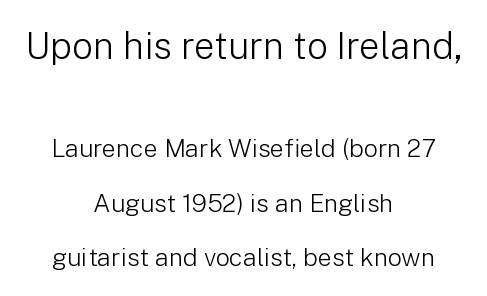
Q: Is the text bold? A: No.
Q: Is the text italic (slanted)? A: No, it is upright.
Q: Is the typeface a serif or a sans-serif typeface? A: Sans-serif.
Q: Is the text underlined? A: No.
Q: How is the paragraph aligned? A: Centered.
Q: Is the spacing between letters normal or unusually wide? A: Normal.
Q: Is the spacing between lines tight, normal or loose? A: Loose.
Q: Which block of text is set in a larger size, the first (top) or the second (bottom)? A: The first (top) one.
Q: Width (condensed, normal, or wide)? A: Normal.
Q: Stroke contrast? A: Low.
Q: x-height? A: Medium.
Q: Monospaced? A: No.
